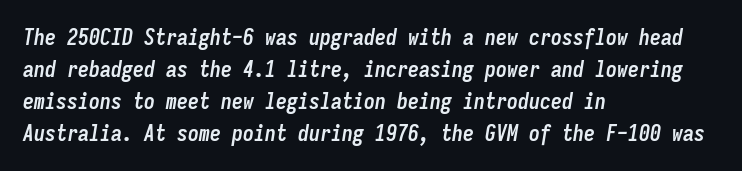
{"italic": "yes", "lean": "right", "slant_degrees": 9, "bold": "yes", "underline": "no", "align": "left", "line_spacing": "normal", "line_spacing_ratio": 1.45, "letter_spacing": "normal", "letter_spacing_em": 0.0, "glyph_px": 22}
